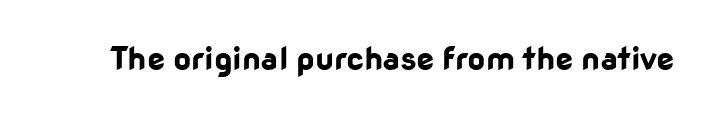
Do the characters align in a grid? No, the font is proportional. The strokes are fattened all the way to bold. The specimen omits any rule beneath the text block's lines. Words appear dense and cohesive because spacing is normal.
